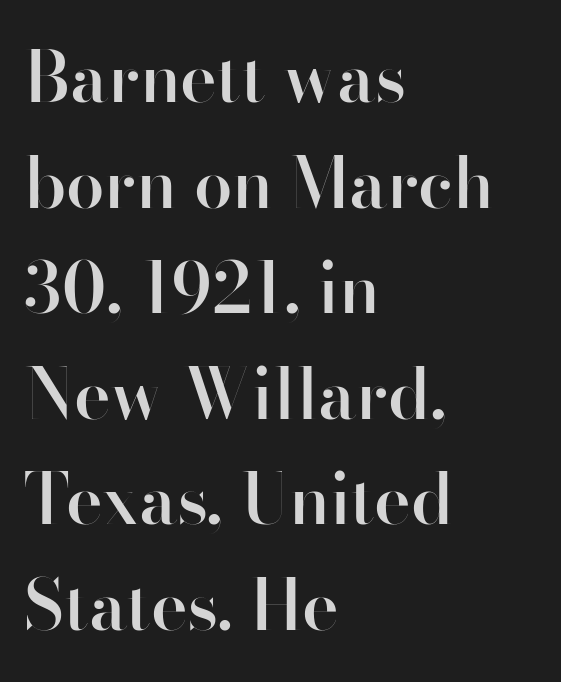
The image shows 69 px semibold sans-serif type, upright; set left-aligned, normal line spacing (1.53x), normal letter spacing, not underlined; high stroke contrast and a small x-height.
